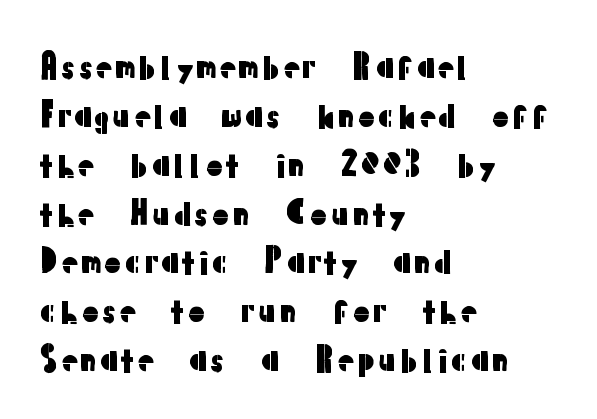
The image shows 33 px sans-serif type, upright; set left-aligned, normal line spacing (1.48x), normal letter spacing, not underlined; low stroke contrast and a medium x-height.
